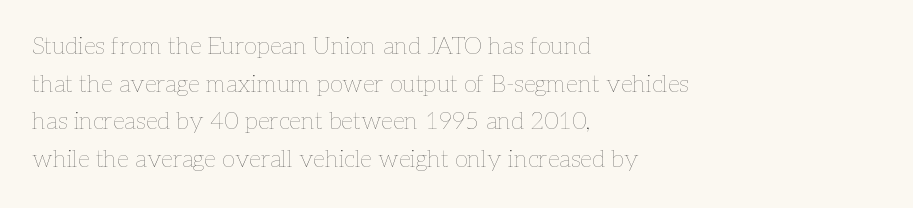
{"italic": "no", "bold": "no", "underline": "no", "align": "left", "line_spacing": "normal", "line_spacing_ratio": 1.57, "letter_spacing": "normal", "letter_spacing_em": 0.0, "glyph_px": 24}
